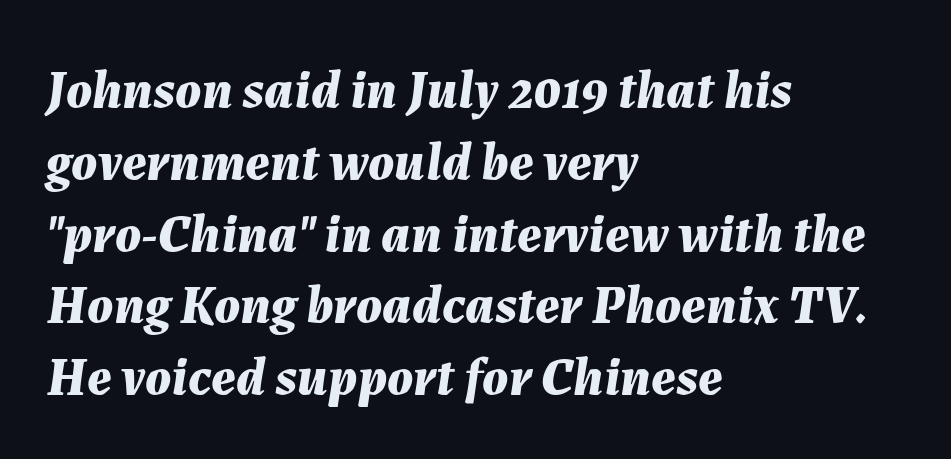
{"italic": "yes", "lean": "right", "slant_degrees": 7, "bold": "yes", "weight": "bold", "width": "normal", "stroke_contrast": "medium", "x_height": "medium", "monospaced": "no", "underline": "no", "align": "left", "line_spacing": "normal", "line_spacing_ratio": 1.33, "letter_spacing": "normal", "letter_spacing_em": 0.0, "glyph_px": 54}
